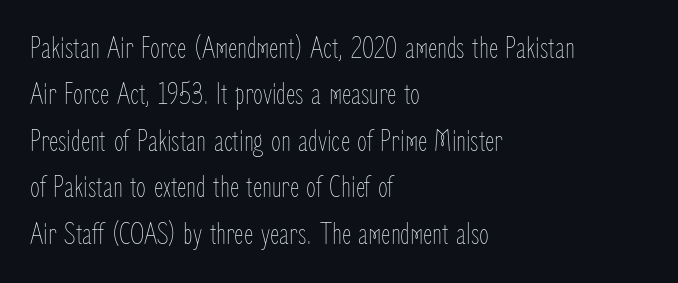
The font is comparable to plain body text, perhaps lighter. Descender tails drop into unmarked territory. Horizontal alignment here is leftward, the default for most running prose. These lines are rendered in a variable-pitch font. Honestly, the letter spacing is just normal — you wouldn't notice it.
